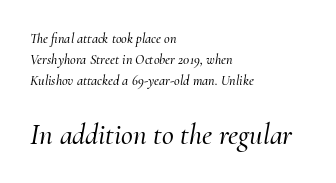
The image shows 29 px serif type, italic (leaning right); set left-aligned, normal line spacing (1.51x), normal letter spacing, not underlined; the second (bottom) block is 2.07x larger; medium stroke contrast and a small x-height.
